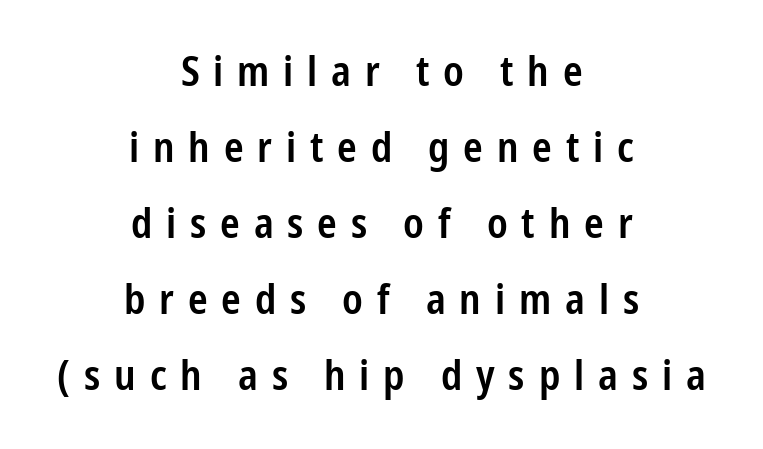
Q: Is the text bold? A: Semi-bold.
Q: Is the text italic (slanted)? A: No, it is upright.
Q: Is the typeface a serif or a sans-serif typeface? A: Sans-serif.
Q: Is the text underlined? A: No.
Q: How is the paragraph aligned? A: Centered.
Q: Is the spacing between letters normal or unusually wide? A: Unusually wide.
Q: Width (condensed, normal, or wide)? A: Condensed.
Q: Stroke contrast? A: Low.
Q: x-height? A: Medium.
Q: Monospaced? A: No.
